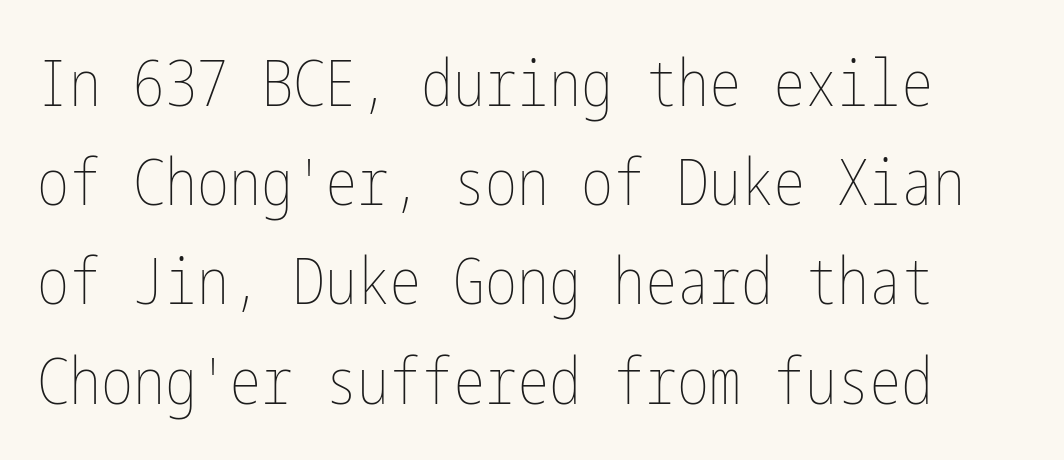
Q: Is the text bold? A: No.
Q: Is the text italic (slanted)? A: No, it is upright.
Q: Is the text underlined? A: No.
Q: Is the spacing between letters normal or unusually wide? A: Normal.
Q: Is the spacing between lines tight, normal or loose? A: Normal.
Q: Width (condensed, normal, or wide)? A: Condensed.
Q: Stroke contrast? A: Low.
Q: x-height? A: Medium.
